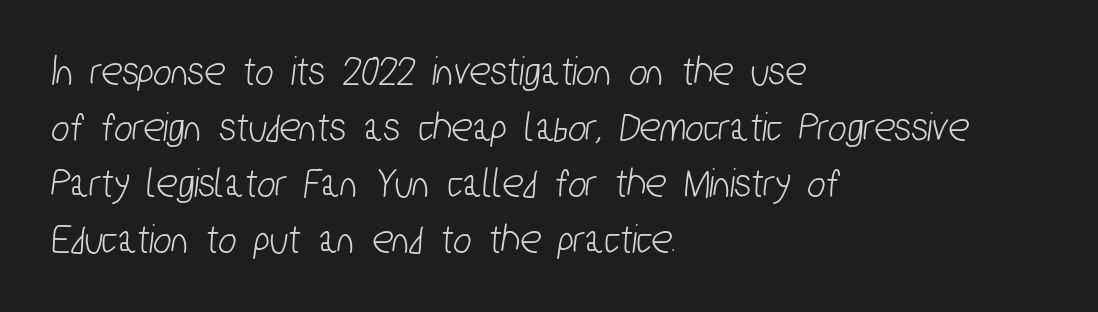
Q: Is the typeface a serif or a sans-serif typeface? A: Sans-serif.
Q: Is the text underlined? A: No.
Q: How is the paragraph aligned? A: Left-aligned.
Q: Is the spacing between letters normal or unusually wide? A: Normal.
Q: Is the spacing between lines tight, normal or loose? A: Normal.
Q: Width (condensed, normal, or wide)? A: Condensed.
Q: Stroke contrast? A: Low.
Q: x-height? A: Medium.
Q: Monospaced? A: No.
